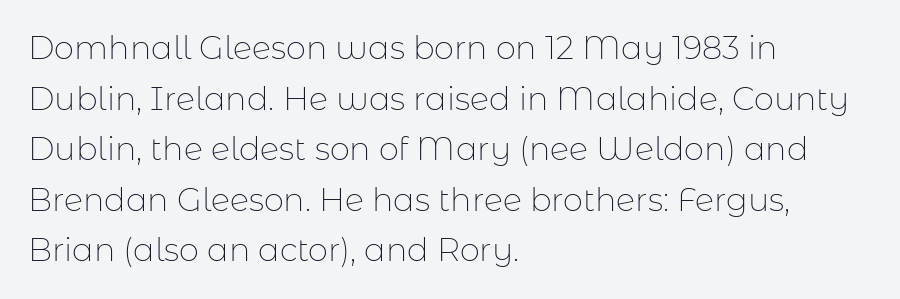
The image shows 32 px thin sans-serif type, upright; set left-aligned, normal line spacing (1.58x), normal letter spacing, not underlined; low stroke contrast and a medium x-height.
